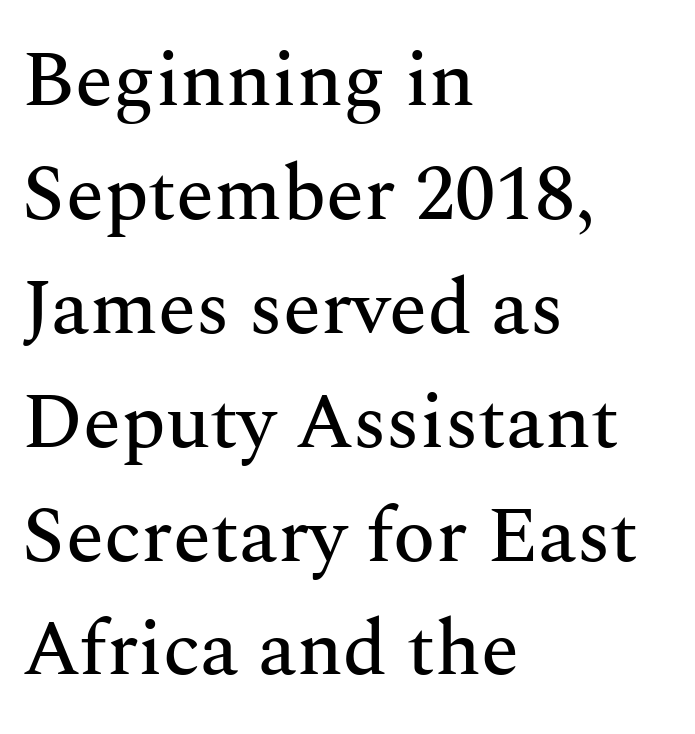
If you drew a ruler down the left edge, every line would touch it. The rows are spaced the way most documents space them. It's the straight-up-and-down kind of type. Do the characters align in a grid? No, the font is proportional. The text was rendered using a seriffed face with decorative stroke endings.
